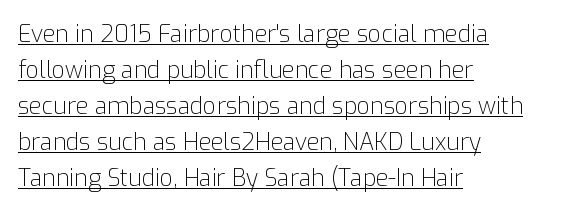
Q: Is the text bold? A: No.
Q: Is the text italic (slanted)? A: No, it is upright.
Q: Is the text underlined? A: Yes.
Q: How is the paragraph aligned? A: Left-aligned.
Q: Is the spacing between letters normal or unusually wide? A: Normal.
Q: Is the spacing between lines tight, normal or loose? A: Normal.
